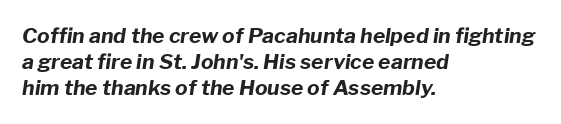
The image shows 21 px bold type, italic (leaning right); set left-aligned, normal line spacing (1.25x), normal letter spacing, not underlined.
